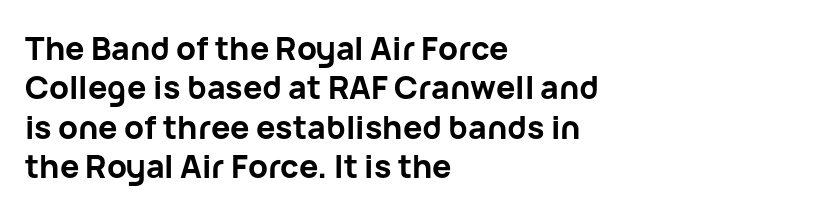
The image shows 32 px bold sans-serif type, upright; set left-aligned, line spacing 1.23x, normal letter spacing, not underlined; low stroke contrast and a medium x-height.
